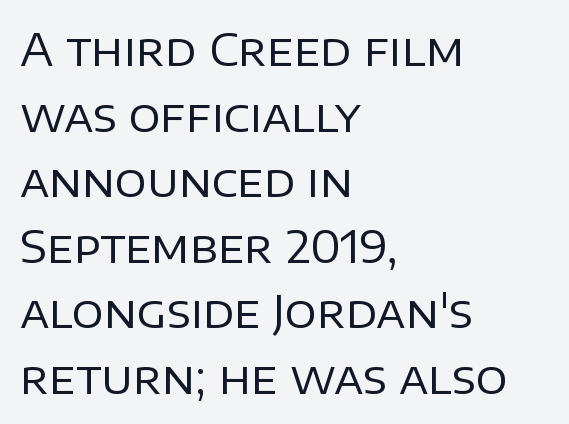
The image shows 44 px regular-weight sans-serif type, upright; set left-aligned, normal line spacing (1.49x), normal letter spacing, not underlined; low stroke contrast and a large x-height.
